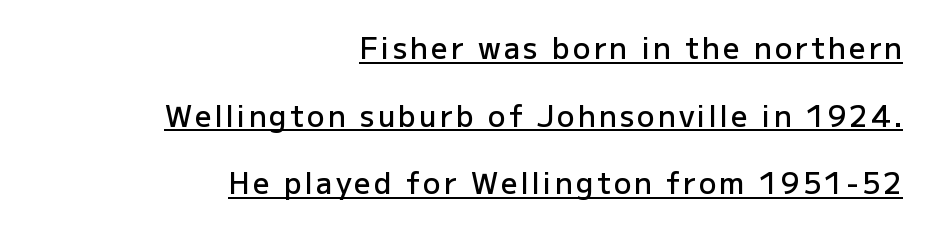
Here the designer chose a conventional face with non-uniform glyph widths. The font's upright variant was chosen for this text. A rule runs beneath these lines of type. Its strokes are somewhat broadened, the hallmark of semibold type. Airy leading.
